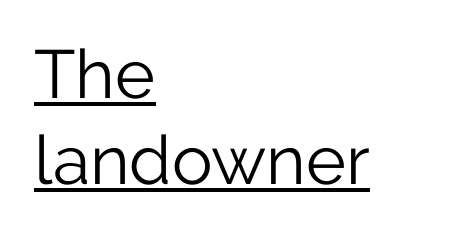
Q: Is the text bold? A: No.
Q: Is the text italic (slanted)? A: No, it is upright.
Q: Is the typeface a serif or a sans-serif typeface? A: Sans-serif.
Q: Is the text underlined? A: Yes.
Q: How is the paragraph aligned? A: Left-aligned.
Q: Is the spacing between letters normal or unusually wide? A: Normal.
Q: Is the spacing between lines tight, normal or loose? A: Normal.
Q: Width (condensed, normal, or wide)? A: Normal.
Q: Stroke contrast? A: Low.
Q: x-height? A: Medium.
Q: Monospaced? A: No.
